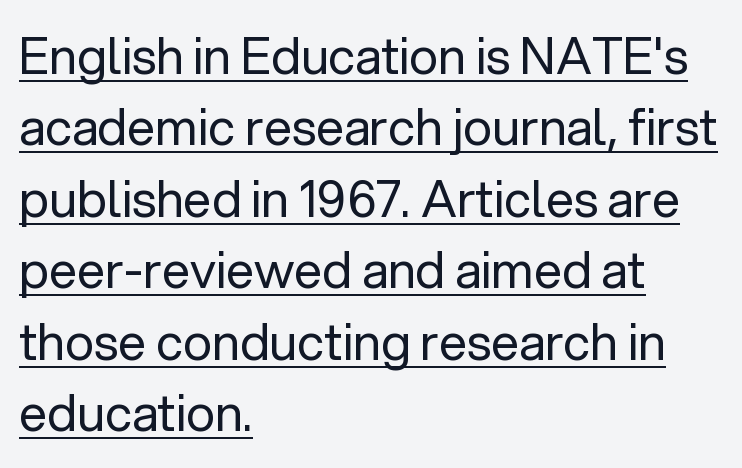
Q: Is the text bold? A: No.
Q: Is the text italic (slanted)? A: No, it is upright.
Q: Is the typeface a serif or a sans-serif typeface? A: Sans-serif.
Q: Is the text underlined? A: Yes.
Q: How is the paragraph aligned? A: Left-aligned.
Q: Is the spacing between letters normal or unusually wide? A: Normal.
Q: Is the spacing between lines tight, normal or loose? A: Normal.
Q: Width (condensed, normal, or wide)? A: Normal.
Q: Stroke contrast? A: Low.
Q: x-height? A: Medium.
Q: Monospaced? A: No.
